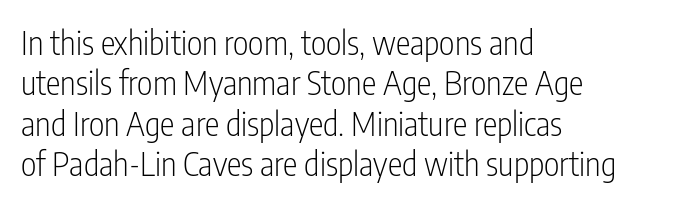
The image shows 33 px light, condensed sans-serif type, upright; set left-aligned, line spacing 1.22x, normal letter spacing, not underlined; low stroke contrast and a medium x-height.
